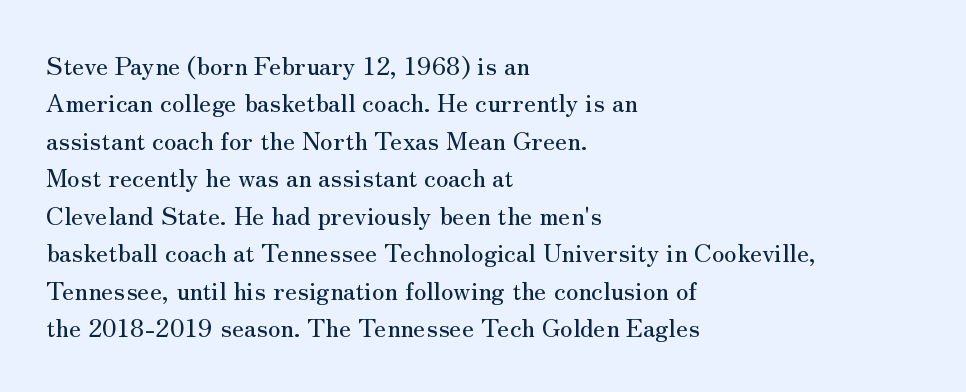
The rendering anchors every line to the left-hand side. The vertical gap from one line to the next is medium. The letterforms sit shoulder to shoulder at normal distance. Lines of text with bare space underneath. This is roman type, the default non-slanted kind.
